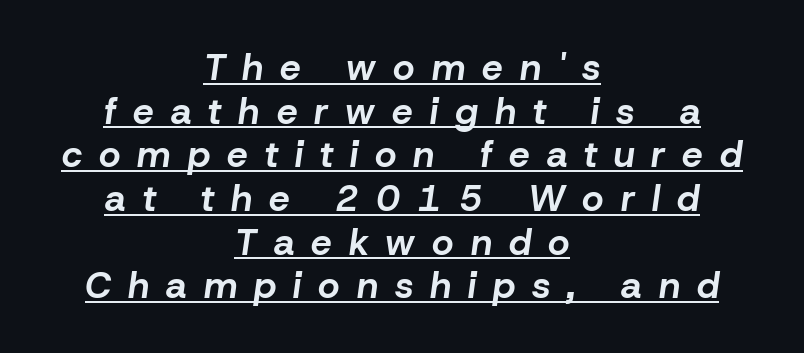
Emphasis-style slanted type is in use. This rendering features underlined lettering. The letters are spread apart with noticeably loose tracking. A typesetter would call this proportional, since set widths differ per character. Is the block centered? Yes — each line is placed symmetrically about the middle.
